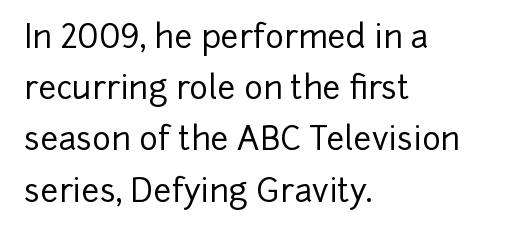
The image shows 32 px sans-serif type, upright; set left-aligned, normal line spacing (1.6x), normal letter spacing, not underlined; low stroke contrast and a medium x-height.
